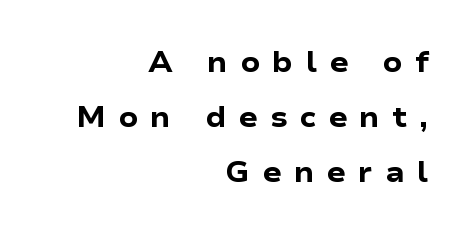
Q: Is the text bold? A: Yes.
Q: Is the text italic (slanted)? A: No, it is upright.
Q: Is the typeface a serif or a sans-serif typeface? A: Sans-serif.
Q: Is the text underlined? A: No.
Q: How is the paragraph aligned? A: Right-aligned.
Q: Is the spacing between letters normal or unusually wide? A: Unusually wide.
Q: Is the spacing between lines tight, normal or loose? A: Loose.
Q: Width (condensed, normal, or wide)? A: Wide.
Q: Stroke contrast? A: Low.
Q: x-height? A: Medium.
Q: Monospaced? A: No.
